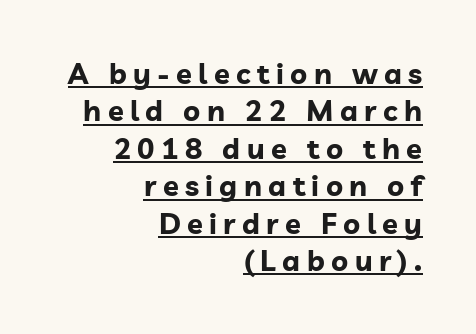
The rendering uses natural spacing where letterforms have individual widths. The block of text has a typical density, with ordinary space between rows. Notice how thick the strokes are: this is what a full bold looks like. Grotesque or geometric, the face here clearly has no serifs.
